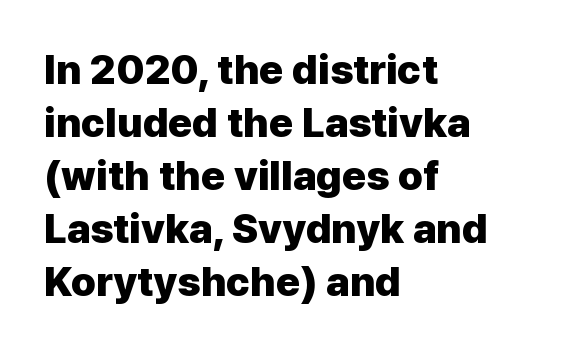
The image shows 41 px heavy sans-serif type, upright; set left-aligned, normal line spacing (1.29x), normal letter spacing, not underlined; low stroke contrast and a medium x-height.
